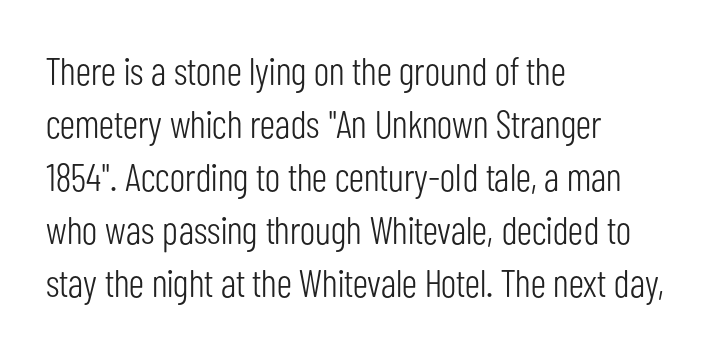
The image shows 39 px light, condensed sans-serif type, upright; set left-aligned, normal line spacing (1.36x), normal letter spacing, not underlined; low stroke contrast and a medium x-height.
